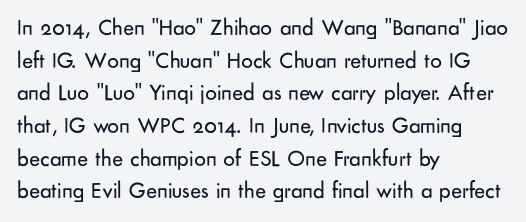
The image shows 23 px text type, upright; set left-aligned, normal line spacing (1.42x), normal letter spacing, not underlined.
